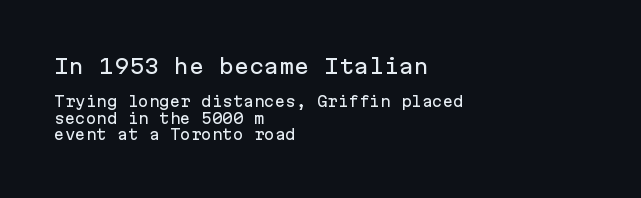
Q: Is the text italic (slanted)? A: No, it is upright.
Q: Is the text underlined? A: No.
Q: How is the paragraph aligned? A: Left-aligned.
Q: Is the spacing between letters normal or unusually wide? A: Normal.
Q: Which block of text is set in a larger size, the first (top) or the second (bottom)? A: The first (top) one.
